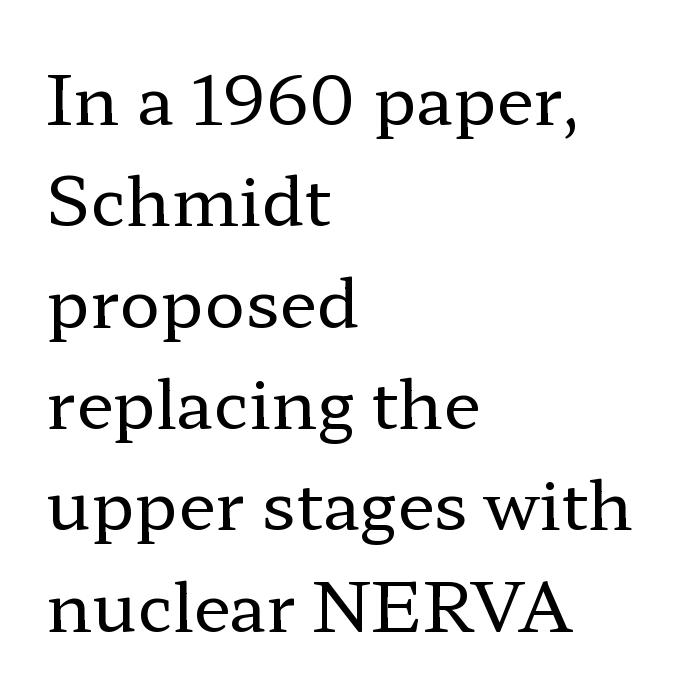
Q: Is the text bold? A: No.
Q: Is the text italic (slanted)? A: No, it is upright.
Q: Is the typeface a serif or a sans-serif typeface? A: Serif.
Q: Is the text underlined? A: No.
Q: How is the paragraph aligned? A: Left-aligned.
Q: Is the spacing between letters normal or unusually wide? A: Normal.
Q: Is the spacing between lines tight, normal or loose? A: Normal.
Q: Width (condensed, normal, or wide)? A: Wide.
Q: Stroke contrast? A: Low.
Q: x-height? A: Medium.
Q: Monospaced? A: No.
